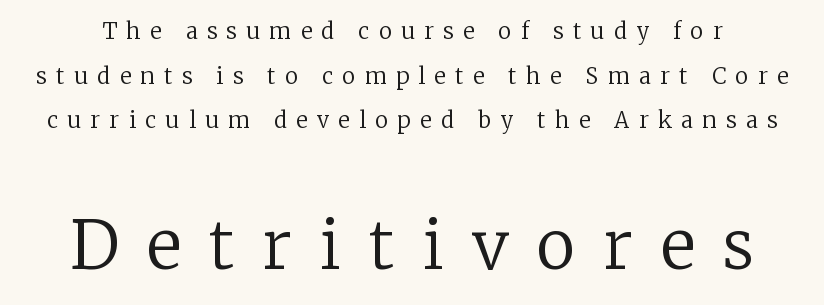
The image shows 66 px regular-weight serif type, upright; set loose line spacing (2.03x), unusually wide letter spacing (+0.43 em), not underlined; the second (bottom) block is 3.0x larger; low stroke contrast and a medium x-height.
